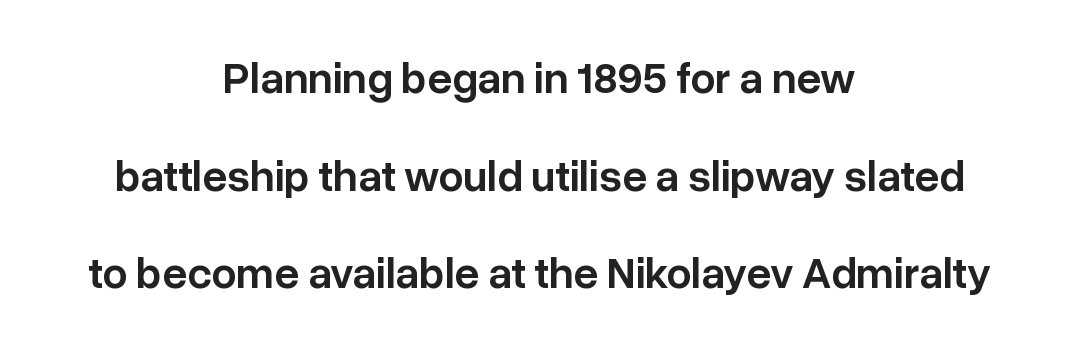
{"serif": "no", "italic": "no", "bold": "semi", "weight": "semibold", "width": "normal", "stroke_contrast": "low", "x_height": "medium", "monospaced": "no", "underline": "no", "align": "center", "line_spacing": "loose", "line_spacing_ratio": 2.22, "letter_spacing": "normal", "letter_spacing_em": 0.0, "glyph_px": 44}
